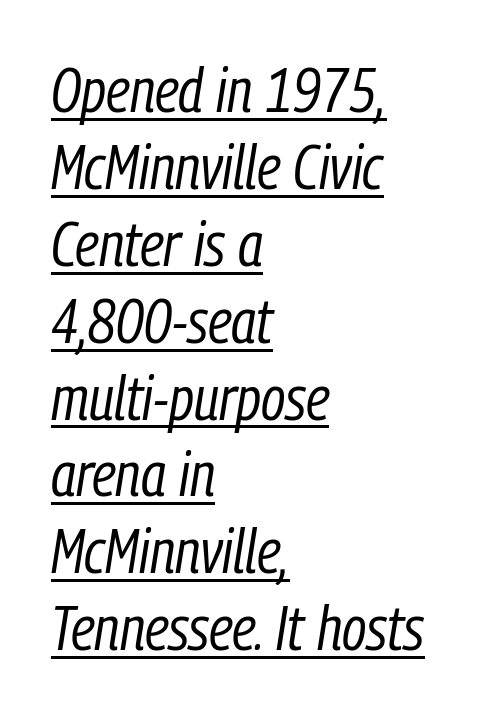
Do the characters align in a grid? No, the font is proportional. Emphasis-style slanted type is in use. Emphasis is given by a line drawn under the lettering. Is the type heavy? It reads as light-to-regular instead. Here the glyphs are tracked normally, forming tight word shapes. The setting favours the left margin, as ordinary paragraphs usually do.
